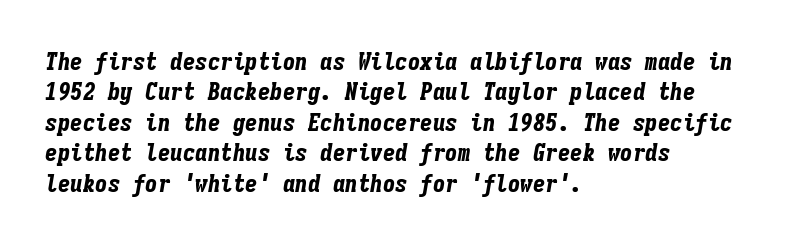
The image shows 25 px bold type, italic (leaning right); set left-aligned, line spacing 1.22x, normal letter spacing, not underlined.
